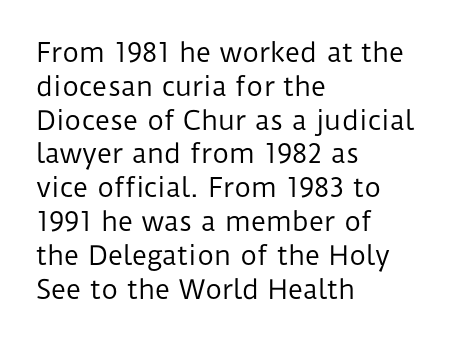
The image shows 26 px text type, upright; set left-aligned, normal line spacing (1.3x), normal letter spacing, not underlined.
